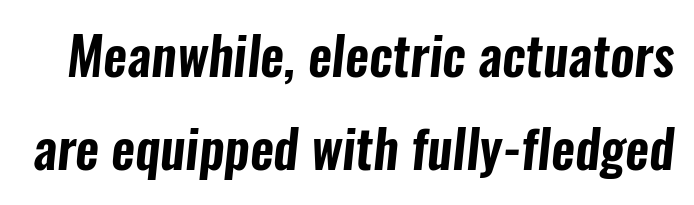
The image shows 52 px condensed sans-serif type; set line spacing 1.79x, normal letter spacing, not underlined; low stroke contrast and a medium x-height.
